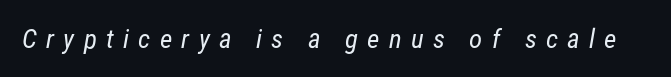
Q: Is the text bold? A: No.
Q: Is the text underlined? A: No.
Q: Is the spacing between letters normal or unusually wide? A: Unusually wide.
